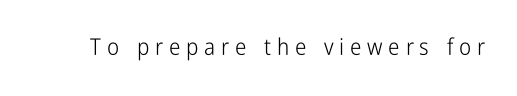
Between one letter and the next there's a generous, obvious gap. No chunkiness to these letters — they're not bold. You can tell it's not italic because the verticals are truly vertical. The space directly below the letters is spotless.
